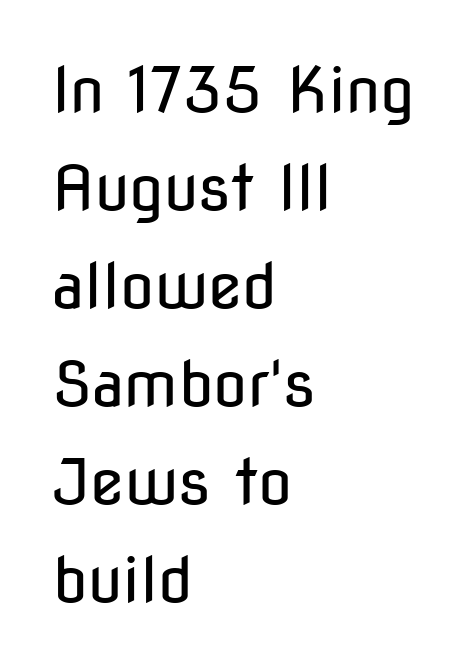
The image shows 62 px regular-weight, condensed sans-serif type, upright; set left-aligned, normal line spacing (1.58x), normal letter spacing, not underlined; low stroke contrast and a medium x-height.
